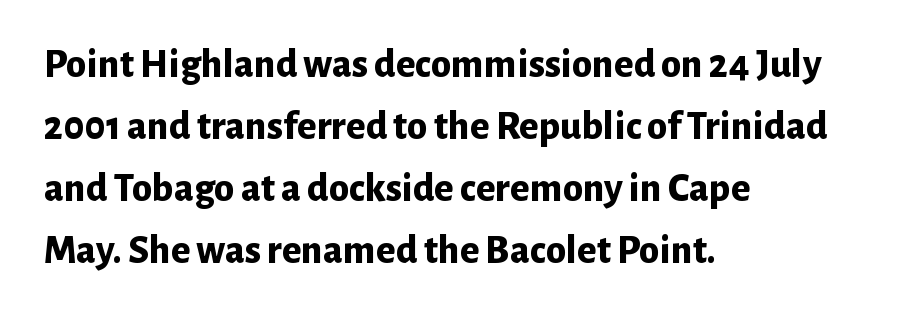
Q: Is the text bold? A: Yes.
Q: Is the text italic (slanted)? A: No, it is upright.
Q: Is the typeface a serif or a sans-serif typeface? A: Sans-serif.
Q: Is the text underlined? A: No.
Q: How is the paragraph aligned? A: Left-aligned.
Q: Is the spacing between letters normal or unusually wide? A: Normal.
Q: Is the spacing between lines tight, normal or loose? A: Normal.
Q: Width (condensed, normal, or wide)? A: Normal.
Q: Stroke contrast? A: Low.
Q: x-height? A: Medium.
Q: Monospaced? A: No.
